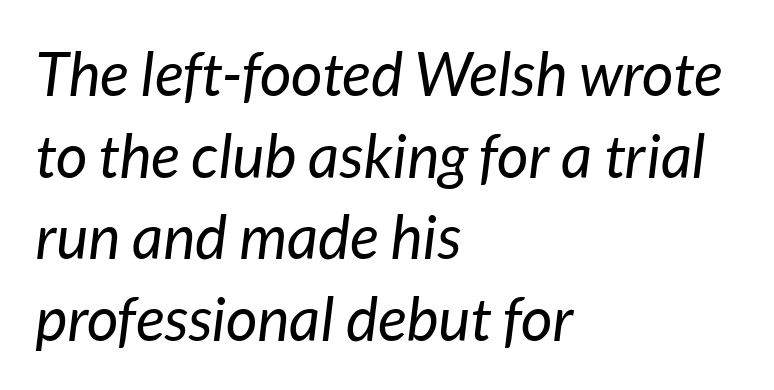
Vertically, the passage feels balanced, rows spaced as you'd expect. Each word holds together tightly as a unit, with standard inter-letter gaps. The face used here is proportionally spaced, like ordinary book or web type. Unmarked baselines from the first word to the last.
